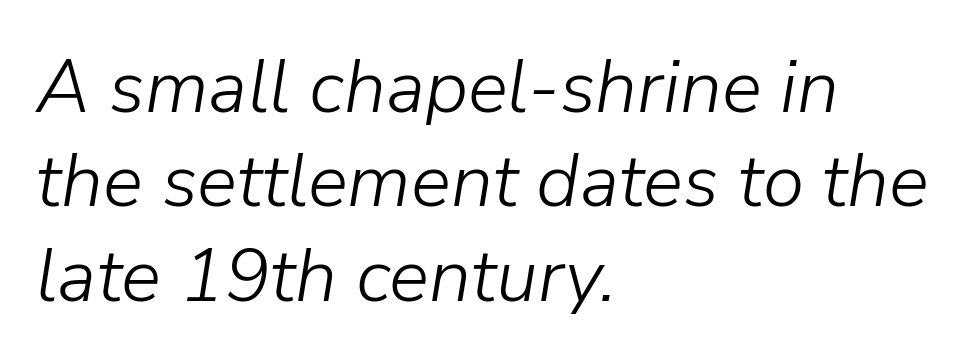
The image shows 75 px light type, italic (leaning right); set left-aligned, normal line spacing (1.26x), normal letter spacing, not underlined; low stroke contrast and a medium x-height.
